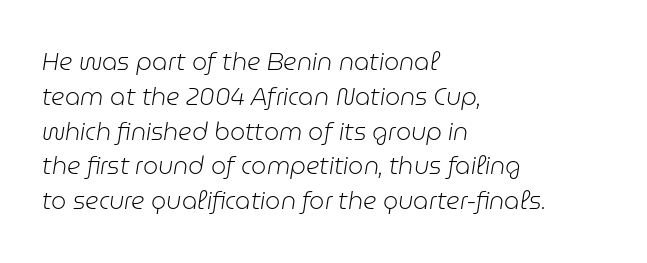
Q: Is the text bold? A: No.
Q: Is the text italic (slanted)? A: Yes, it leans right by about 9 degrees.
Q: Is the text underlined? A: No.
Q: How is the paragraph aligned? A: Left-aligned.
Q: Is the spacing between letters normal or unusually wide? A: Normal.
Q: Is the spacing between lines tight, normal or loose? A: Normal.
